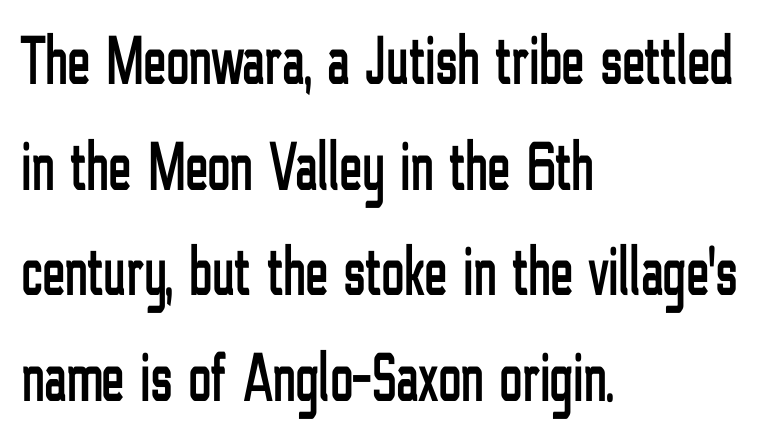
The image shows 69 px condensed sans-serif type, upright; set left-aligned, normal line spacing (1.53x), normal letter spacing, not underlined; low stroke contrast and a medium x-height.
